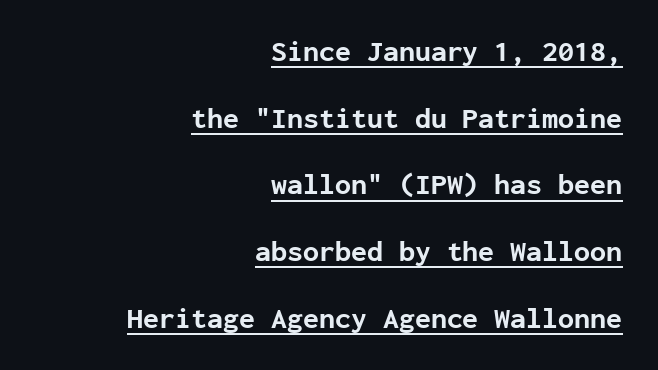
The image shows 29 px bold sans-serif type, upright, monospaced; set right-aligned, loose line spacing (2.3x), normal letter spacing, underlined; low stroke contrast and a medium x-height.
